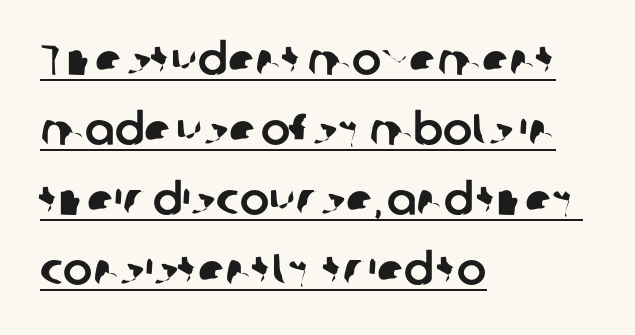
Look at the tracking — it's just the regular setting, nothing added. Horizontal bands of white between lines are of average thickness. The rendering uses natural spacing where letterforms have individual widths. The rendering shows plain stroke endings on the letterforms — a sans-serif design.
